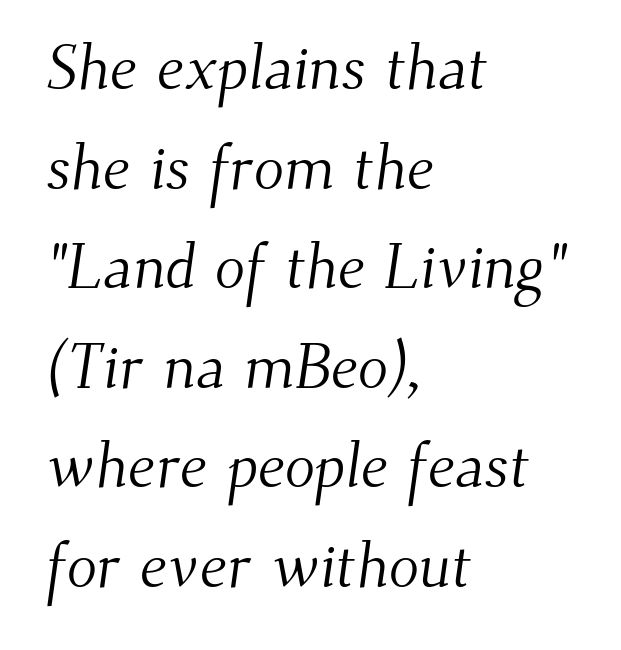
Q: Is the text bold? A: No.
Q: Is the typeface a serif or a sans-serif typeface? A: Serif.
Q: Is the text underlined? A: No.
Q: How is the paragraph aligned? A: Left-aligned.
Q: Is the spacing between letters normal or unusually wide? A: Normal.
Q: Is the spacing between lines tight, normal or loose? A: Normal.
Q: Width (condensed, normal, or wide)? A: Normal.
Q: Stroke contrast? A: Medium.
Q: x-height? A: Small.
Q: Monospaced? A: No.
